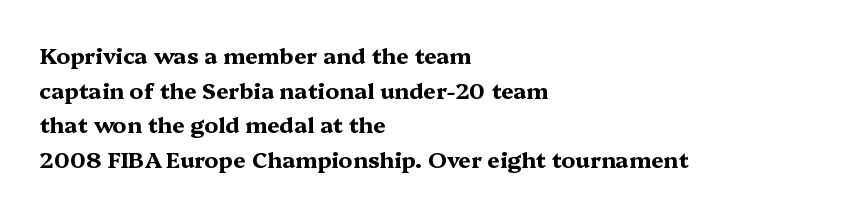
The image shows 22 px bold type, upright; set left-aligned, normal line spacing (1.57x), normal letter spacing, not underlined.
